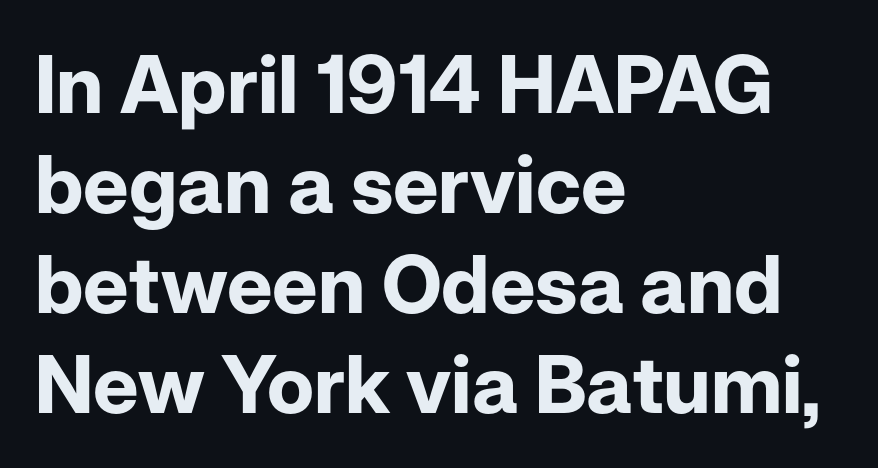
{"serif": "no", "italic": "no", "bold": "yes", "weight": "bold", "width": "normal", "stroke_contrast": "low", "x_height": "medium", "monospaced": "no", "underline": "no", "align": "left", "line_spacing": "normal", "line_spacing_ratio": 1.25, "letter_spacing": "normal", "letter_spacing_em": 0.0, "glyph_px": 80}
